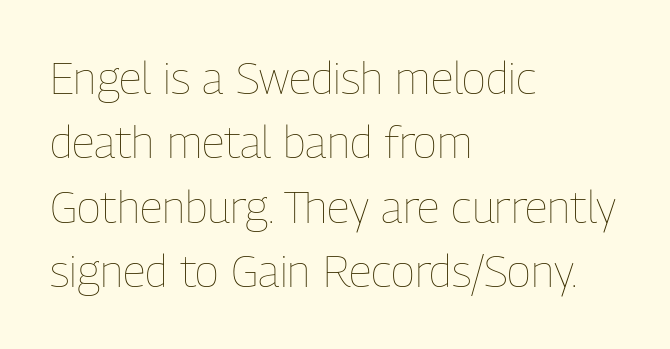
Q: Is the text bold? A: No.
Q: Is the text italic (slanted)? A: No, it is upright.
Q: Is the text underlined? A: No.
Q: How is the paragraph aligned? A: Left-aligned.
Q: Is the spacing between letters normal or unusually wide? A: Normal.
Q: Is the spacing between lines tight, normal or loose? A: Normal.
Q: Width (condensed, normal, or wide)? A: Condensed.
Q: Stroke contrast? A: Low.
Q: x-height? A: Medium.
Q: Monospaced? A: No.
